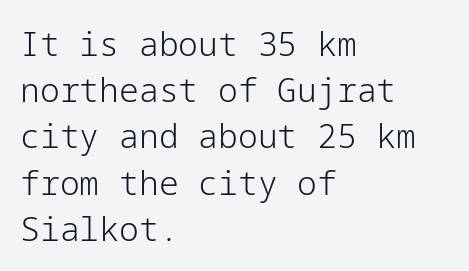
Q: Is the text bold? A: No.
Q: Is the text italic (slanted)? A: No, it is upright.
Q: Is the typeface a serif or a sans-serif typeface? A: Sans-serif.
Q: Is the text underlined? A: No.
Q: How is the paragraph aligned? A: Left-aligned.
Q: Is the spacing between letters normal or unusually wide? A: Normal.
Q: Is the spacing between lines tight, normal or loose? A: Normal.
Q: Width (condensed, normal, or wide)? A: Normal.
Q: Stroke contrast? A: Low.
Q: x-height? A: Medium.
